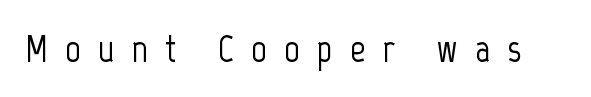
The image shows 38 px condensed sans-serif type, upright; set unusually wide letter spacing (+0.45 em), not underlined; low stroke contrast and a medium x-height.
